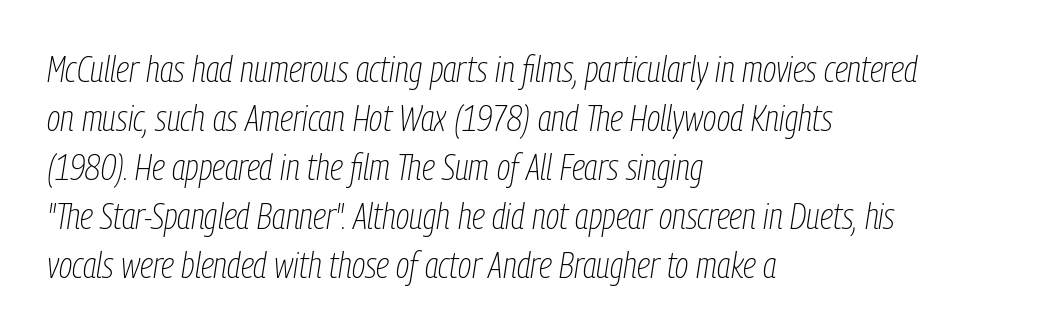
The image shows 36 px thin, condensed type, italic (leaning right); set left-aligned, normal line spacing (1.36x), normal letter spacing, not underlined; low stroke contrast and a medium x-height.
